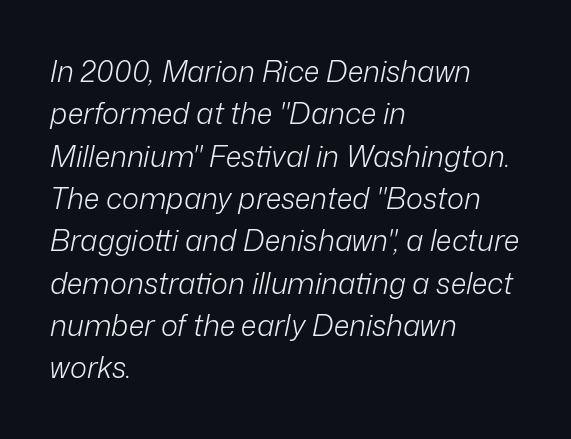
Q: Is the text bold? A: No.
Q: Is the text italic (slanted)? A: Yes, it leans right by about 12 degrees.
Q: Is the text underlined? A: No.
Q: How is the paragraph aligned? A: Left-aligned.
Q: Is the spacing between letters normal or unusually wide? A: Normal.
Q: Is the spacing between lines tight, normal or loose? A: Normal.
Q: Width (condensed, normal, or wide)? A: Normal.
Q: Stroke contrast? A: Low.
Q: x-height? A: Medium.
Q: Monospaced? A: No.
